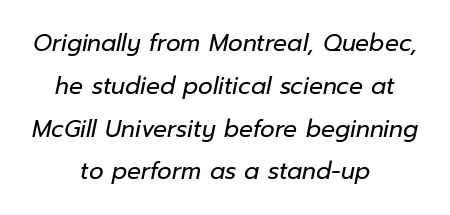
A quiet, ordinary-to-light weight characterises the typeface. Decoration check: the copy has no underline. You could call the tracking neutral — neither tight nor loose. Style check: oblique. One-word summary of the alignment: center.
